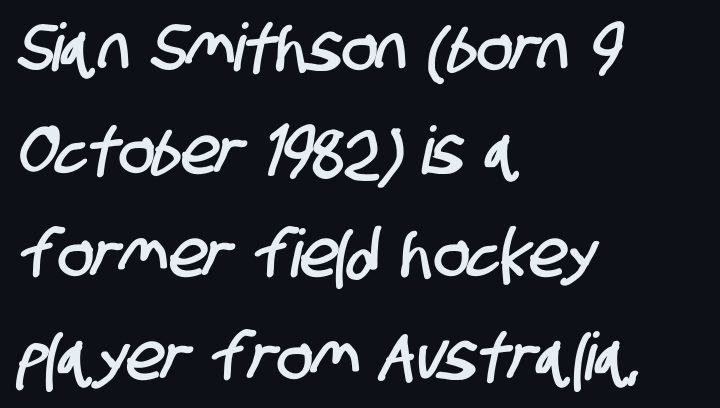
The image shows 66 px condensed sans-serif type; set left-aligned, normal line spacing (1.56x), normal letter spacing, not underlined; low stroke contrast and a large x-height.
